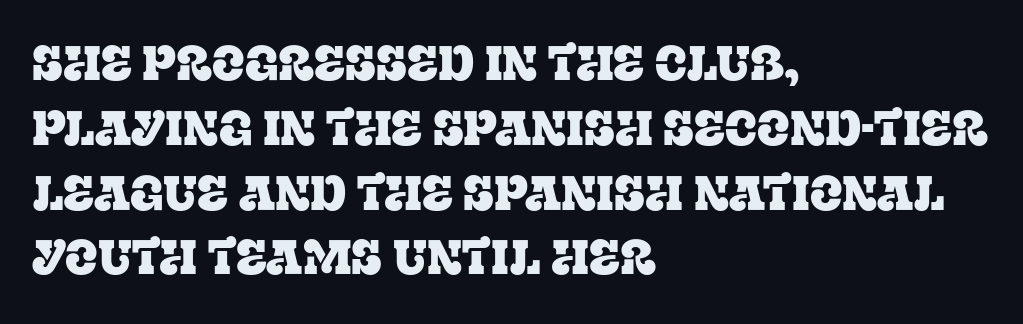
Q: Is the text italic (slanted)? A: No, it is upright.
Q: Is the typeface a serif or a sans-serif typeface? A: Serif.
Q: Is the text underlined? A: No.
Q: How is the paragraph aligned? A: Left-aligned.
Q: Is the spacing between letters normal or unusually wide? A: Normal.
Q: Is the spacing between lines tight, normal or loose? A: Normal.
Q: Width (condensed, normal, or wide)? A: Normal.
Q: Stroke contrast? A: Low.
Q: x-height? A: Large.
Q: Monospaced? A: No.
